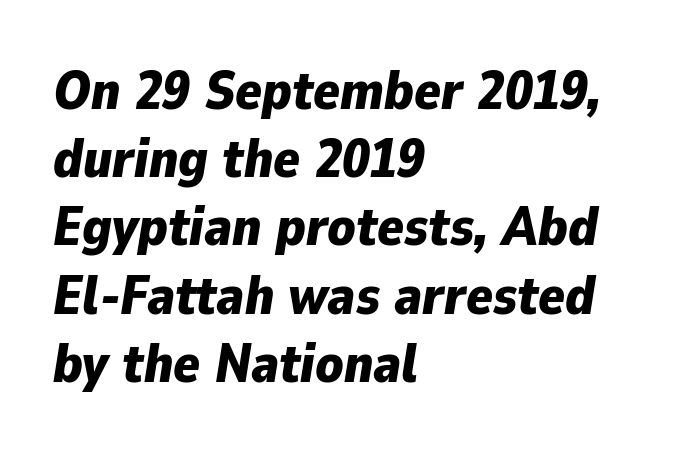
The text carries the slant typical of an italic or oblique font. The lines in this sample share a left origin and differ only in where they stop. The face used here is rendered with its standard letterfit. The letters advance in unequal steps, a hallmark of proportional type. Strong, thick strokes mark this as bold type.
